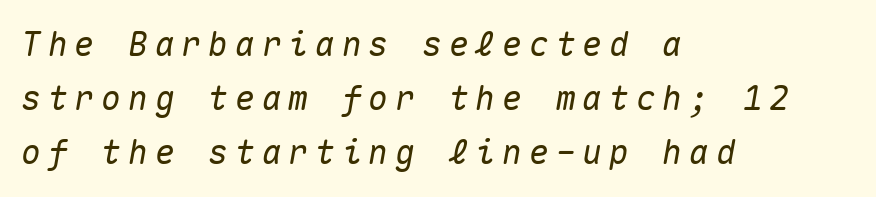
The image shows 33 px text type, italic (leaning right), monospaced; set left-aligned, normal line spacing (1.64x), unusually wide letter spacing (+0.21 em), not underlined; medium stroke contrast and a medium x-height.
